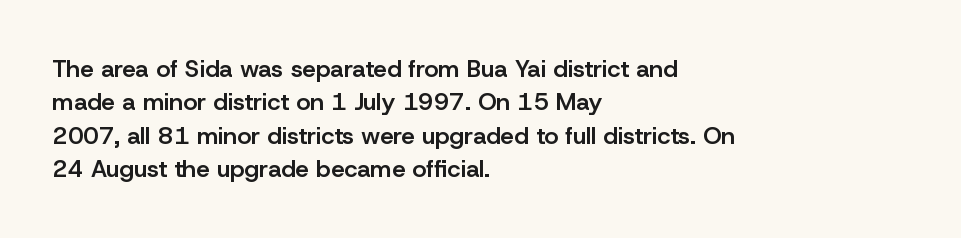
The image shows 24 px text type, upright; set left-aligned, normal line spacing (1.39x), normal letter spacing, not underlined.
